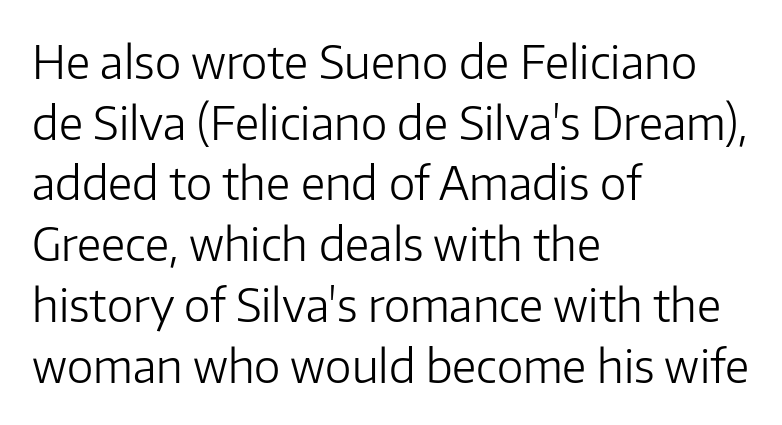
Q: Is the text bold? A: No.
Q: Is the text italic (slanted)? A: No, it is upright.
Q: Is the typeface a serif or a sans-serif typeface? A: Sans-serif.
Q: Is the text underlined? A: No.
Q: How is the paragraph aligned? A: Left-aligned.
Q: Is the spacing between letters normal or unusually wide? A: Normal.
Q: Is the spacing between lines tight, normal or loose? A: Normal.
Q: Width (condensed, normal, or wide)? A: Normal.
Q: Stroke contrast? A: Low.
Q: x-height? A: Medium.
Q: Monospaced? A: No.
